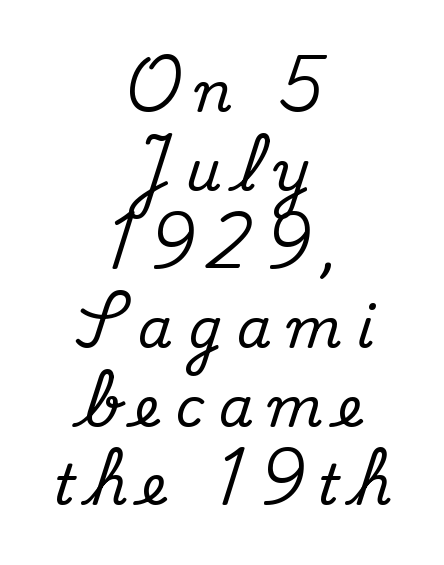
The image shows 55 px serif type; set centered, normal line spacing (1.43x), unusually wide letter spacing (+0.28 em), not underlined; medium stroke contrast and a small x-height.
